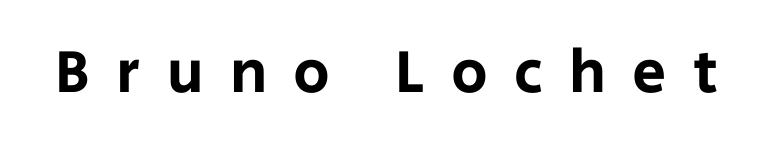
Quick note: not italic, upright. The string is rendered with underlining switched off. This rendering employs a face without finishing strokes, i.e., a sans-serif. Character widths vary here, with narrow letters taking less room than wide ones. Tracking here is generous; glyphs stand well apart from one another.
